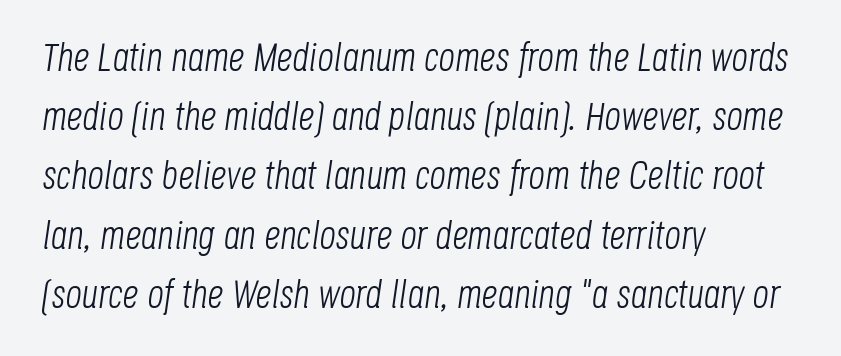
The image shows 40 px light, condensed type, italic (leaning right); set left-aligned, normal line spacing (1.48x), normal letter spacing, not underlined; low stroke contrast and a large x-height.
